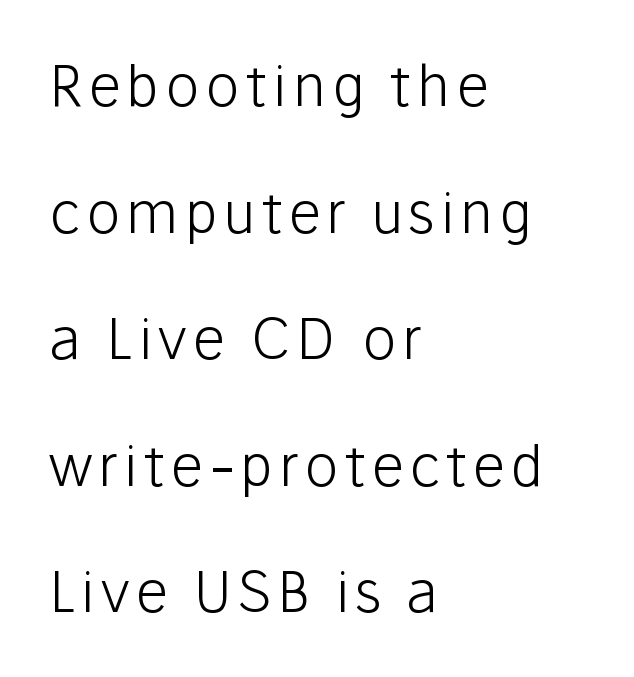
Looks like regular typesetting: each glyph gets only the width it needs. These lines are set flush left with a ragged right edge. This sample trades compactness for vertical openness between lines. The letterforms sit at book weight or below.
